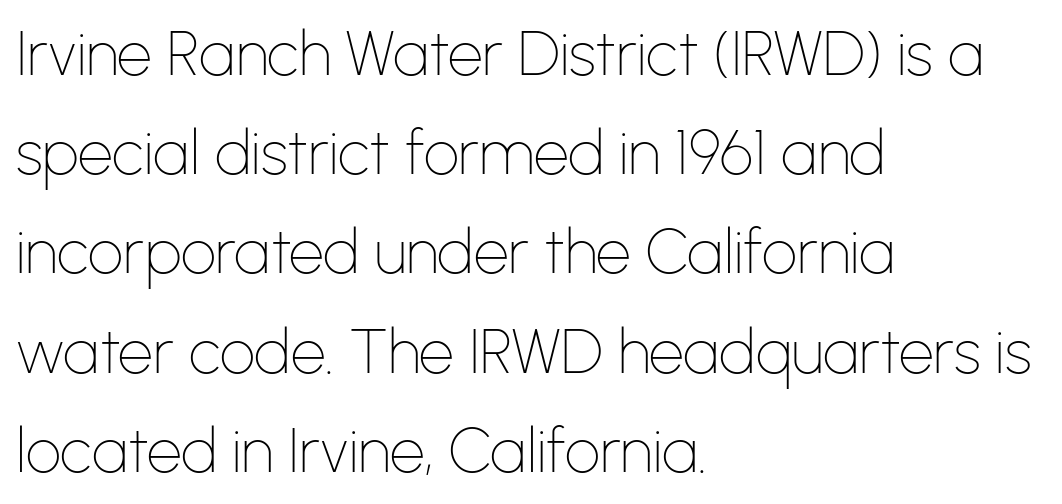
Q: Is the text bold? A: No.
Q: Is the text italic (slanted)? A: No, it is upright.
Q: Is the typeface a serif or a sans-serif typeface? A: Sans-serif.
Q: Is the text underlined? A: No.
Q: How is the paragraph aligned? A: Left-aligned.
Q: Is the spacing between letters normal or unusually wide? A: Normal.
Q: Is the spacing between lines tight, normal or loose? A: Normal.
Q: Width (condensed, normal, or wide)? A: Normal.
Q: Stroke contrast? A: Low.
Q: x-height? A: Medium.
Q: Monospaced? A: No.
